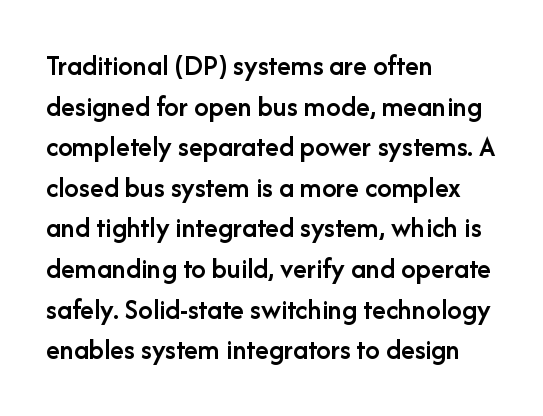
The image shows 29 px semibold sans-serif type, upright; set left-aligned, normal line spacing (1.4x), normal letter spacing, not underlined; low stroke contrast and a medium x-height.
